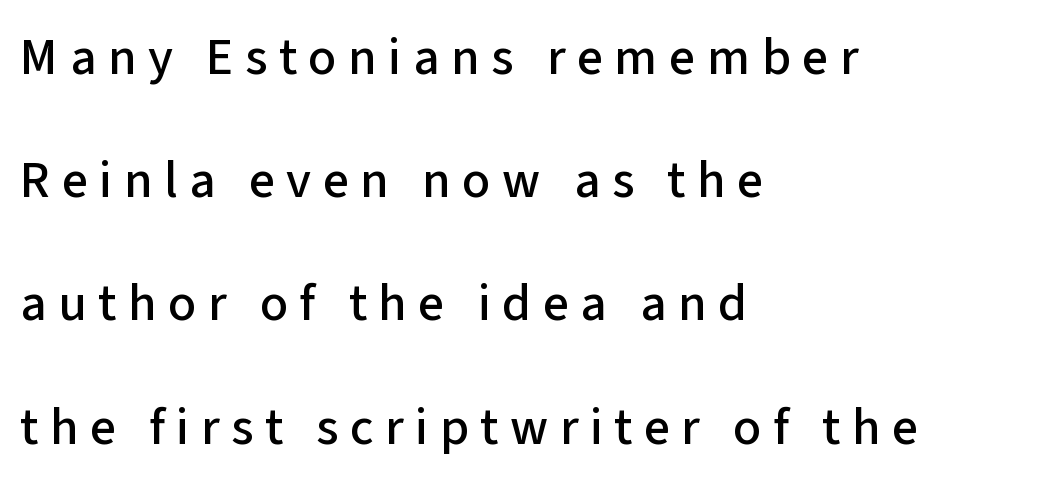
The image shows 52 px sans-serif type, upright; set left-aligned, loose line spacing (2.37x), unusually wide letter spacing (+0.22 em), not underlined; low stroke contrast and a medium x-height.
